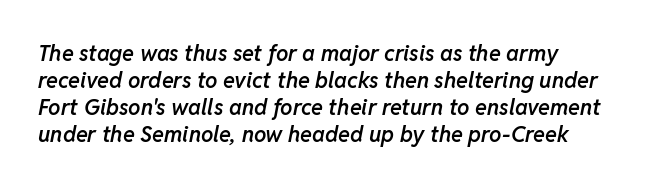
The image shows 22 px text type, italic (leaning right); set line spacing 1.23x, normal letter spacing, not underlined.
